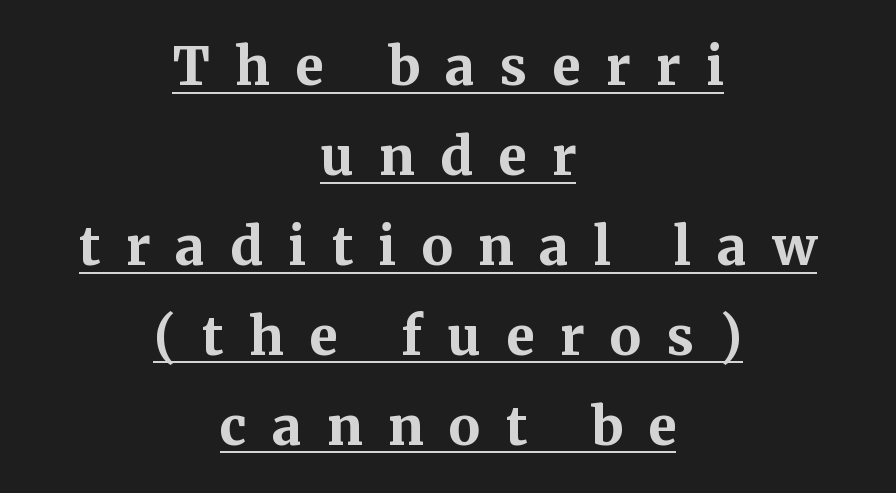
The image shows 52 px bold serif type, upright; set centered, line spacing 1.73x, unusually wide letter spacing (+0.49 em), underlined; medium stroke contrast and a medium x-height.
